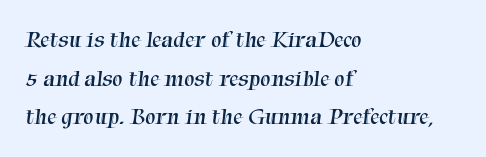
Alignment: flush left. A bare baseline throughout the passage. What's the leading like? Ordinary, nothing unusual. These lines keep a tight, regular rhythm from letter to letter.
